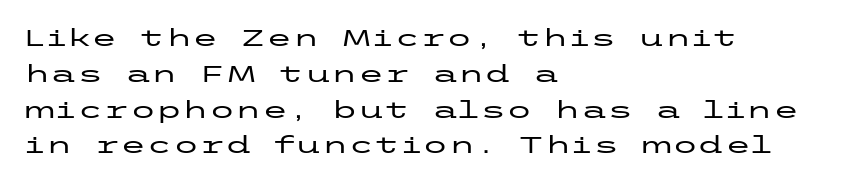
Summary of vertical rhythm: regular, with standard interline spacing. Is the block centered? No — it sits flush against the left margin. Nobody drew a line under any word here. Unlike italic type, these characters show no tilt at all.
